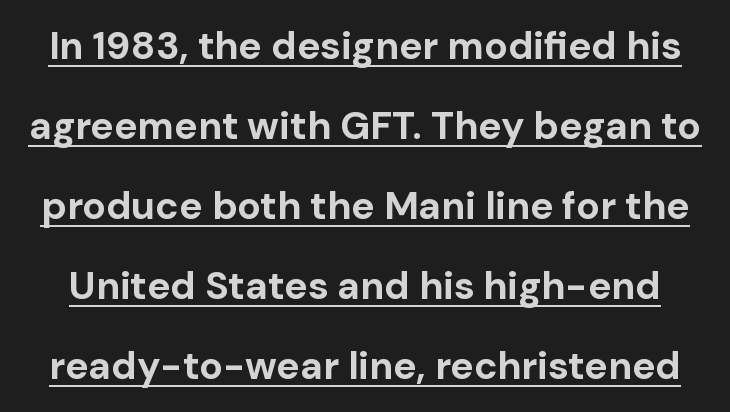
The image shows 39 px bold sans-serif type, upright; set loose line spacing (2.05x), normal letter spacing, underlined; low stroke contrast and a medium x-height.
